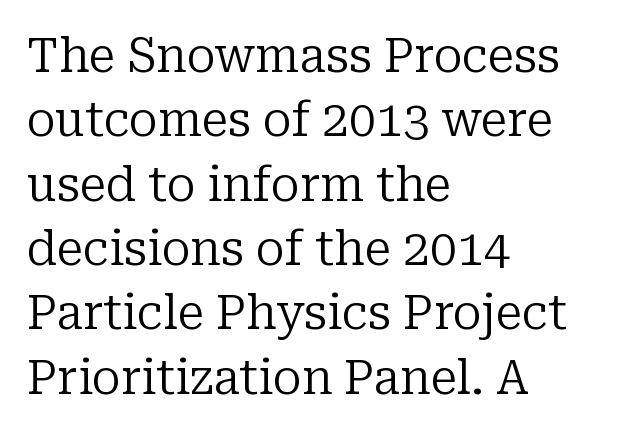
Q: Is the text bold? A: No.
Q: Is the text italic (slanted)? A: No, it is upright.
Q: Is the typeface a serif or a sans-serif typeface? A: Serif.
Q: Is the text underlined? A: No.
Q: How is the paragraph aligned? A: Left-aligned.
Q: Is the spacing between letters normal or unusually wide? A: Normal.
Q: Is the spacing between lines tight, normal or loose? A: Normal.
Q: Width (condensed, normal, or wide)? A: Normal.
Q: Stroke contrast? A: Low.
Q: x-height? A: Medium.
Q: Monospaced? A: No.
